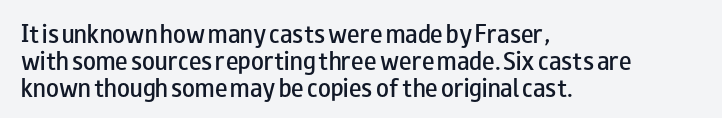
The image shows 21 px text type, upright; set left-aligned, normal line spacing (1.28x), normal letter spacing, not underlined.
